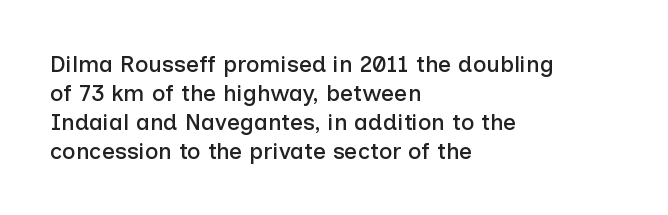
The image shows 23 px text type, upright; set left-aligned, normal line spacing (1.26x), normal letter spacing, not underlined.
